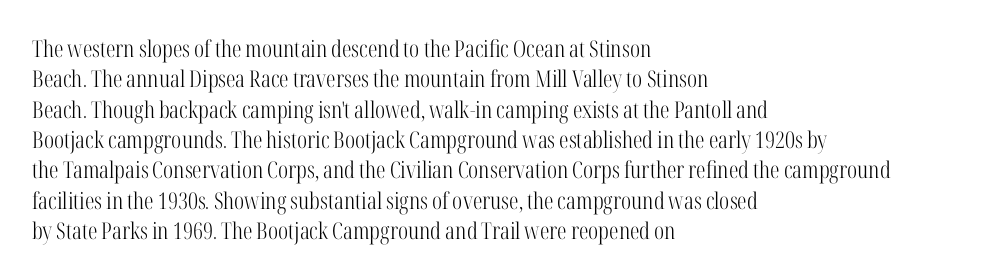
{"italic": "no", "bold": "no", "underline": "no", "align": "left", "line_spacing": "normal", "line_spacing_ratio": 1.32, "letter_spacing": "normal", "letter_spacing_em": 0.0, "glyph_px": 23}
